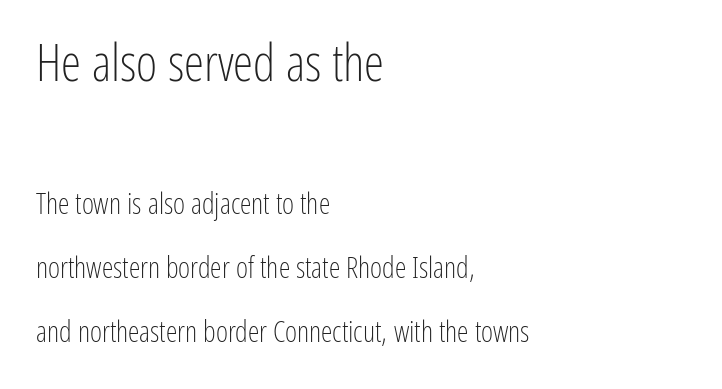
Q: Is the text bold? A: No.
Q: Is the text italic (slanted)? A: No, it is upright.
Q: Is the typeface a serif or a sans-serif typeface? A: Sans-serif.
Q: Is the text underlined? A: No.
Q: How is the paragraph aligned? A: Left-aligned.
Q: Is the spacing between letters normal or unusually wide? A: Normal.
Q: Is the spacing between lines tight, normal or loose? A: Loose.
Q: Which block of text is set in a larger size, the first (top) or the second (bottom)? A: The first (top) one.
Q: Width (condensed, normal, or wide)? A: Condensed.
Q: Stroke contrast? A: Low.
Q: x-height? A: Medium.
Q: Monospaced? A: No.
